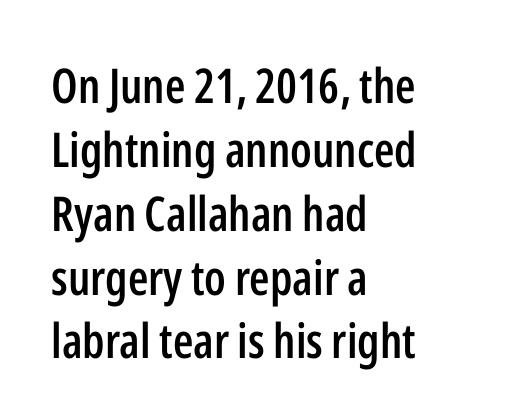
The image shows 48 px semibold, condensed sans-serif type, upright; set left-aligned, normal line spacing (1.33x), normal letter spacing, not underlined; low stroke contrast and a medium x-height.
